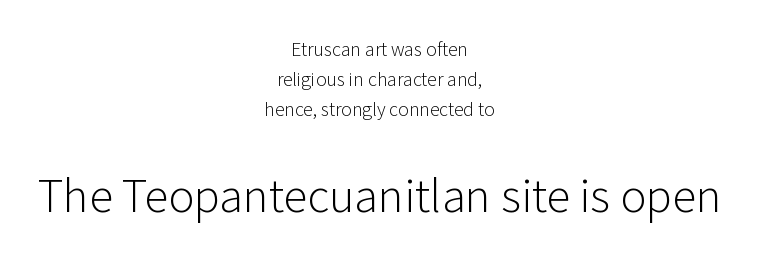
Q: Is the text bold? A: No.
Q: Is the text italic (slanted)? A: No, it is upright.
Q: Is the typeface a serif or a sans-serif typeface? A: Sans-serif.
Q: Is the text underlined? A: No.
Q: How is the paragraph aligned? A: Centered.
Q: Is the spacing between letters normal or unusually wide? A: Normal.
Q: Is the spacing between lines tight, normal or loose? A: Normal.
Q: Which block of text is set in a larger size, the first (top) or the second (bottom)? A: The second (bottom) one.
Q: Width (condensed, normal, or wide)? A: Normal.
Q: Stroke contrast? A: Low.
Q: x-height? A: Medium.
Q: Monospaced? A: No.
